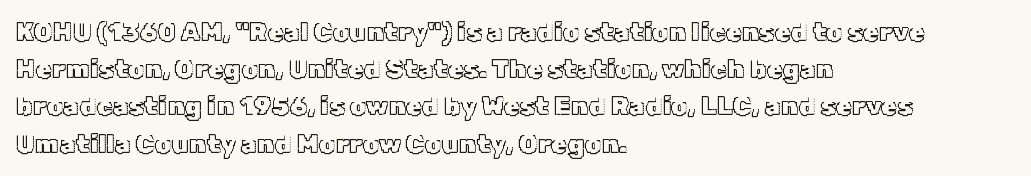
Q: Is the text italic (slanted)? A: No, it is upright.
Q: Is the text underlined? A: No.
Q: How is the paragraph aligned? A: Left-aligned.
Q: Is the spacing between letters normal or unusually wide? A: Normal.
Q: Is the spacing between lines tight, normal or loose? A: Normal.
